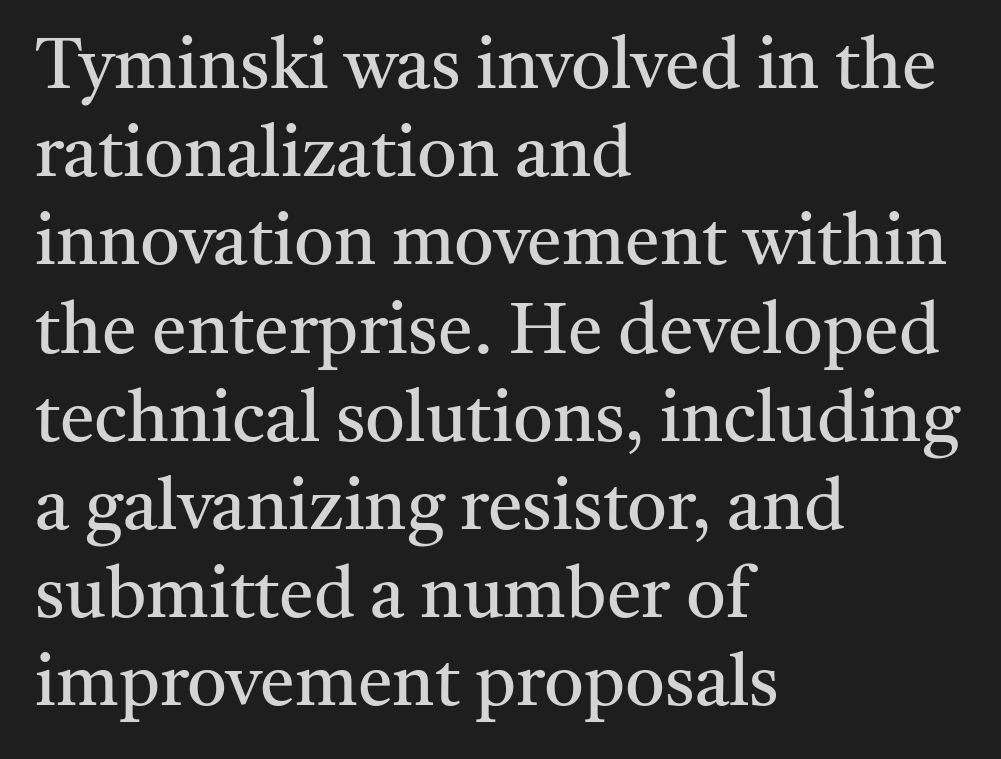
{"serif": "yes", "italic": "no", "bold": "no", "weight": "regular", "width": "normal", "stroke_contrast": "medium", "x_height": "medium", "monospaced": "no", "underline": "no", "align": "left", "line_spacing": "normal", "line_spacing_ratio": 1.26, "letter_spacing": "normal", "letter_spacing_em": 0.0, "glyph_px": 70}
